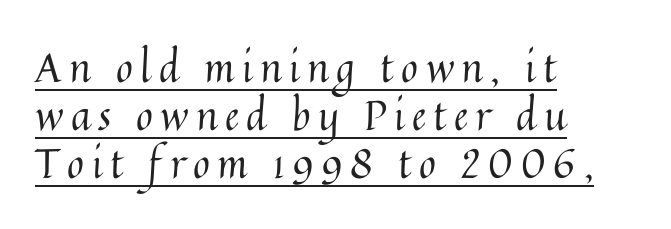
Q: Is the text bold? A: No.
Q: Is the text italic (slanted)? A: Yes.
Q: Is the text underlined? A: Yes.
Q: How is the paragraph aligned? A: Left-aligned.
Q: Width (condensed, normal, or wide)? A: Normal.
Q: Stroke contrast? A: Medium.
Q: x-height? A: Medium.
Q: Monospaced? A: No.
